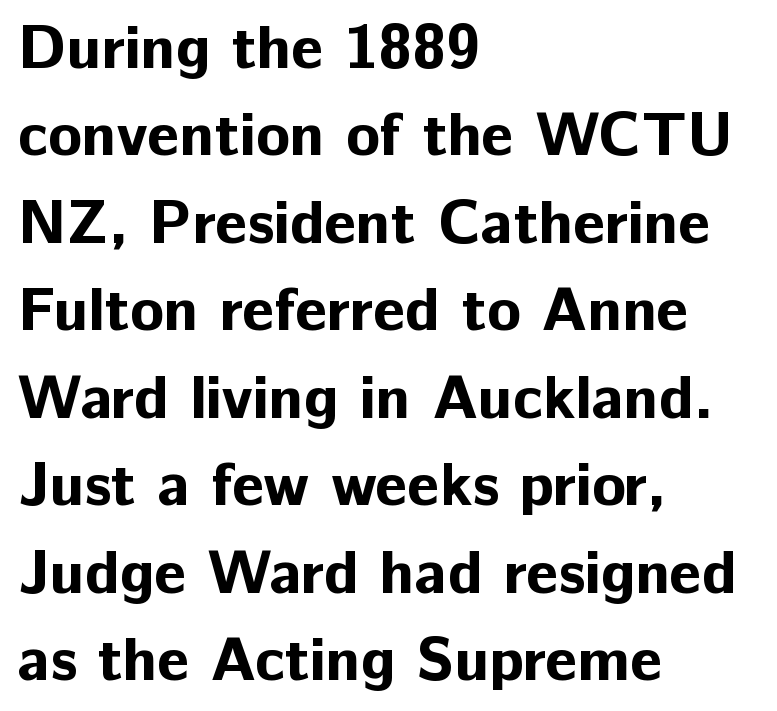
Q: Is the text bold? A: Yes.
Q: Is the text italic (slanted)? A: No, it is upright.
Q: Is the typeface a serif or a sans-serif typeface? A: Sans-serif.
Q: Is the text underlined? A: No.
Q: How is the paragraph aligned? A: Left-aligned.
Q: Is the spacing between letters normal or unusually wide? A: Normal.
Q: Is the spacing between lines tight, normal or loose? A: Normal.
Q: Width (condensed, normal, or wide)? A: Normal.
Q: Stroke contrast? A: Low.
Q: x-height? A: Medium.
Q: Monospaced? A: No.
